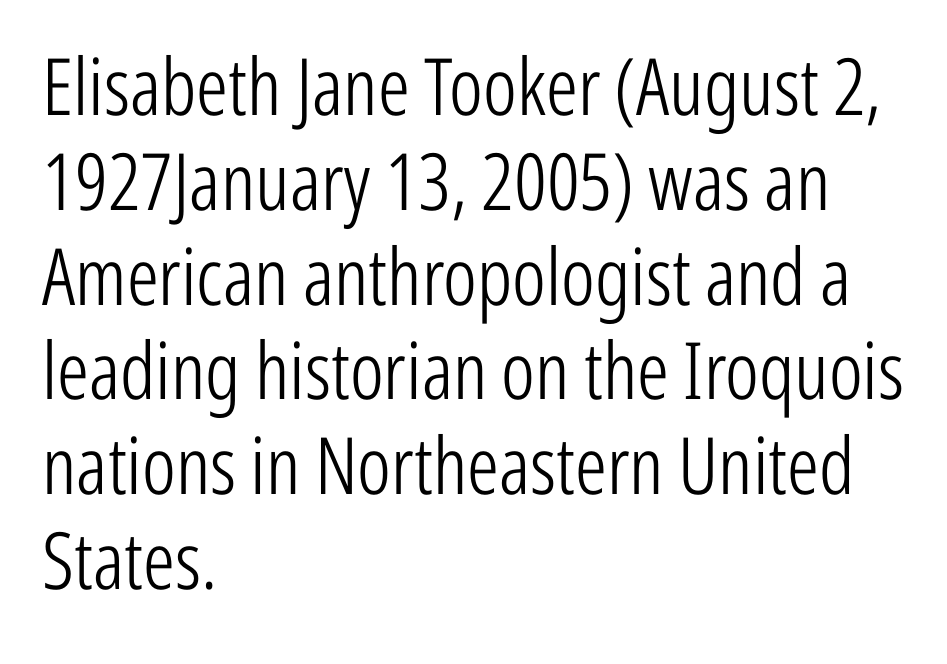
{"serif": "no", "italic": "no", "bold": "no", "weight": "light", "width": "condensed", "stroke_contrast": "low", "x_height": "medium", "monospaced": "no", "underline": "no", "align": "left", "line_spacing_ratio": 1.2, "letter_spacing": "normal", "letter_spacing_em": 0.0, "glyph_px": 79}
